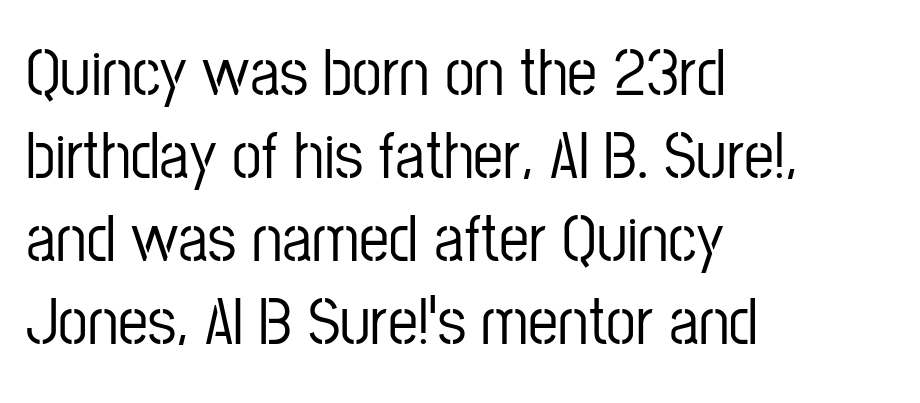
Q: Is the text italic (slanted)? A: No, it is upright.
Q: Is the typeface a serif or a sans-serif typeface? A: Sans-serif.
Q: Is the text underlined? A: No.
Q: How is the paragraph aligned? A: Left-aligned.
Q: Is the spacing between letters normal or unusually wide? A: Normal.
Q: Width (condensed, normal, or wide)? A: Condensed.
Q: Stroke contrast? A: Low.
Q: x-height? A: Medium.
Q: Monospaced? A: No.
